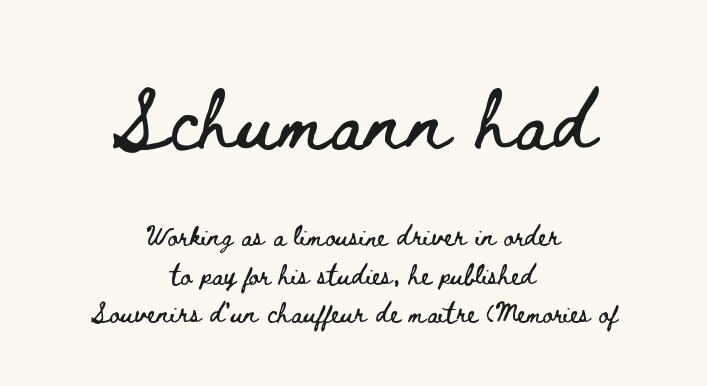
{"width": "wide", "stroke_contrast": "low", "x_height": "small", "monospaced": "no", "underline": "no", "align": "center", "line_spacing": "loose", "line_spacing_ratio": 1.93, "letter_spacing": "normal", "letter_spacing_em": 0.0, "larger_block": "first", "size_ratio": 2.95, "glyph_px": 59}
